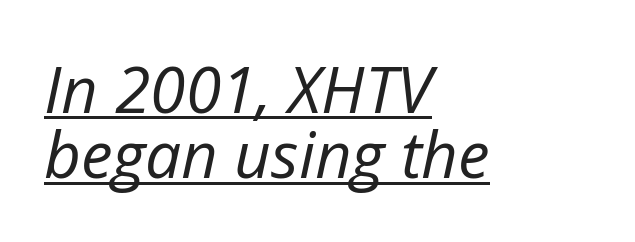
The image shows 64 px regular-weight type, italic (leaning right); set left-aligned, tight line spacing (1.02x), normal letter spacing, underlined; low stroke contrast and a medium x-height.
